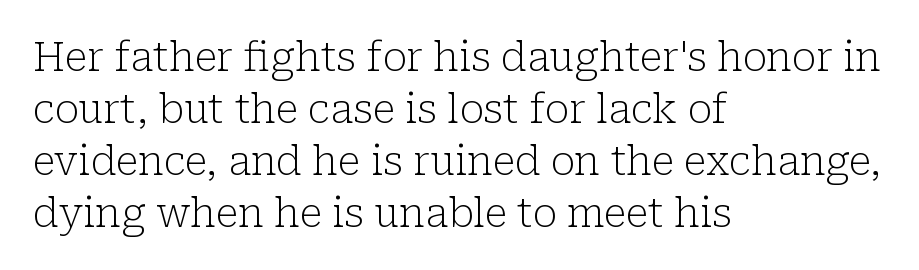
Q: Is the text bold? A: No.
Q: Is the text italic (slanted)? A: No, it is upright.
Q: Is the typeface a serif or a sans-serif typeface? A: Serif.
Q: Is the text underlined? A: No.
Q: How is the paragraph aligned? A: Left-aligned.
Q: Is the spacing between letters normal or unusually wide? A: Normal.
Q: Is the spacing between lines tight, normal or loose? A: Normal.
Q: Width (condensed, normal, or wide)? A: Normal.
Q: Stroke contrast? A: Low.
Q: x-height? A: Medium.
Q: Monospaced? A: No.
